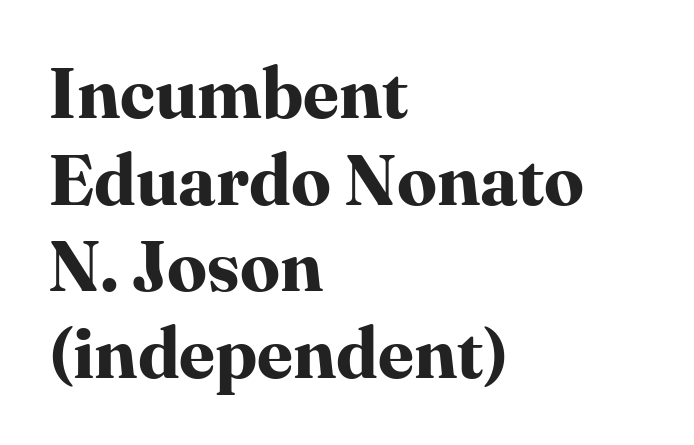
The image shows 71 px bold serif type, upright; set left-aligned, line spacing 1.22x, normal letter spacing, not underlined; high stroke contrast and a medium x-height.
